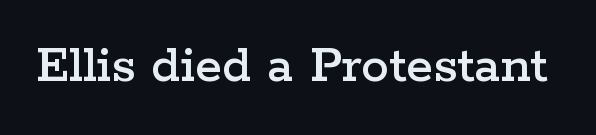
The image shows 55 px wide serif type, upright; set normal letter spacing, not underlined; low stroke contrast and a medium x-height.
